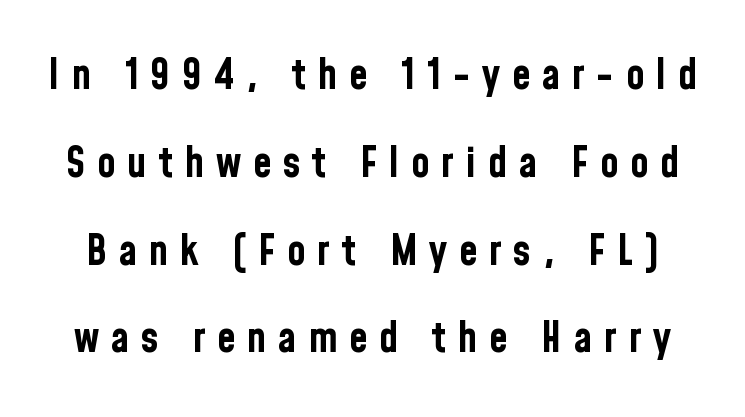
The image shows 42 px bold, condensed sans-serif type, upright; set loose line spacing (2.09x), unusually wide letter spacing (+0.28 em), not underlined; low stroke contrast and a medium x-height.
